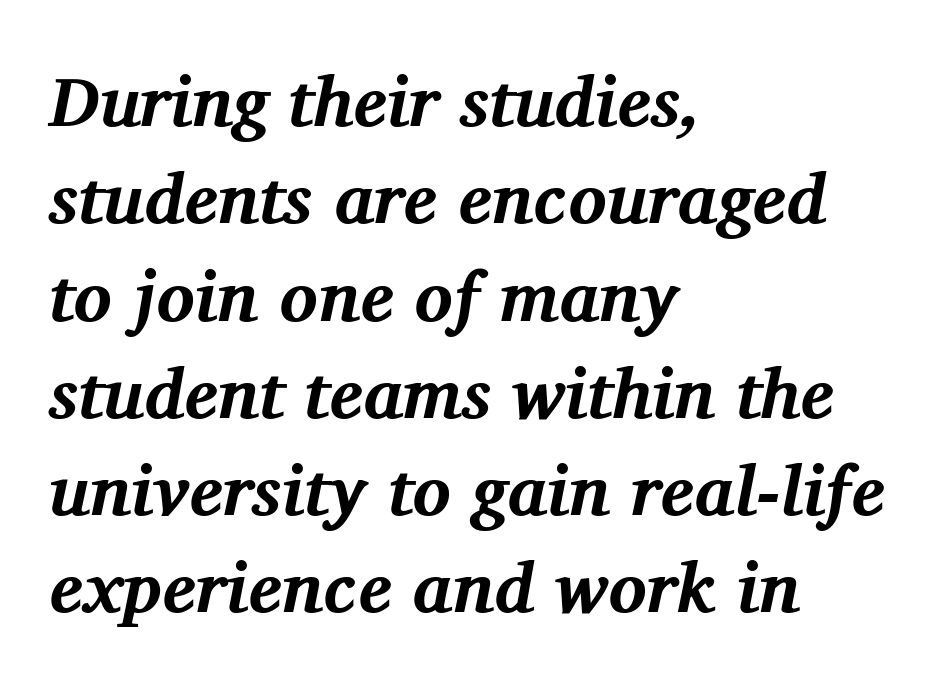
Q: Is the text bold? A: Yes.
Q: Is the text italic (slanted)? A: Yes, it leans right by about 11 degrees.
Q: Is the typeface a serif or a sans-serif typeface? A: Serif.
Q: Is the text underlined? A: No.
Q: How is the paragraph aligned? A: Left-aligned.
Q: Is the spacing between letters normal or unusually wide? A: Normal.
Q: Is the spacing between lines tight, normal or loose? A: Normal.
Q: Width (condensed, normal, or wide)? A: Normal.
Q: Stroke contrast? A: Medium.
Q: x-height? A: Medium.
Q: Monospaced? A: No.
